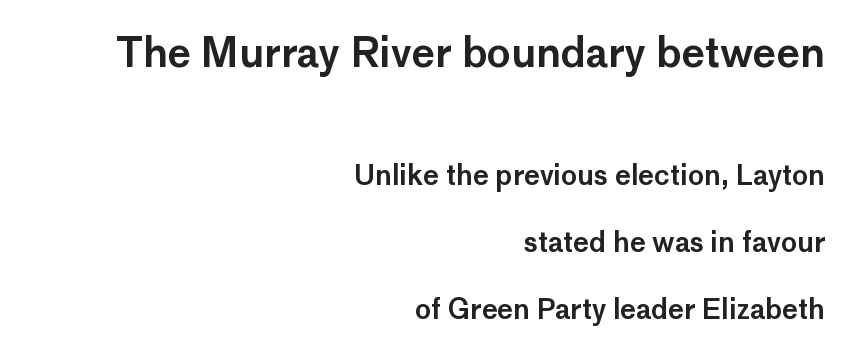
The image shows 40 px sans-serif type, upright; set right-aligned, loose line spacing (2.48x), normal letter spacing, not underlined; the first (top) block is 1.48x larger; low stroke contrast and a medium x-height.
